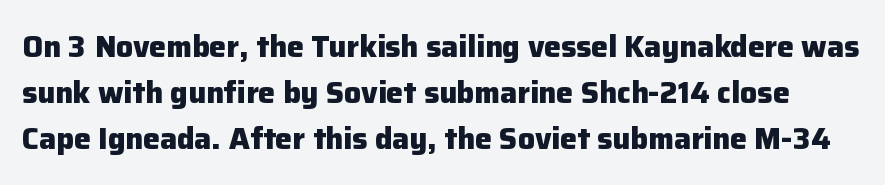
{"serif": "no", "italic": "no", "bold": "yes", "weight": "heavy", "width": "normal", "stroke_contrast": "low", "x_height": "medium", "monospaced": "no", "underline": "no", "line_spacing": "normal", "line_spacing_ratio": 1.53, "letter_spacing": "normal", "letter_spacing_em": 0.0, "glyph_px": 30}
